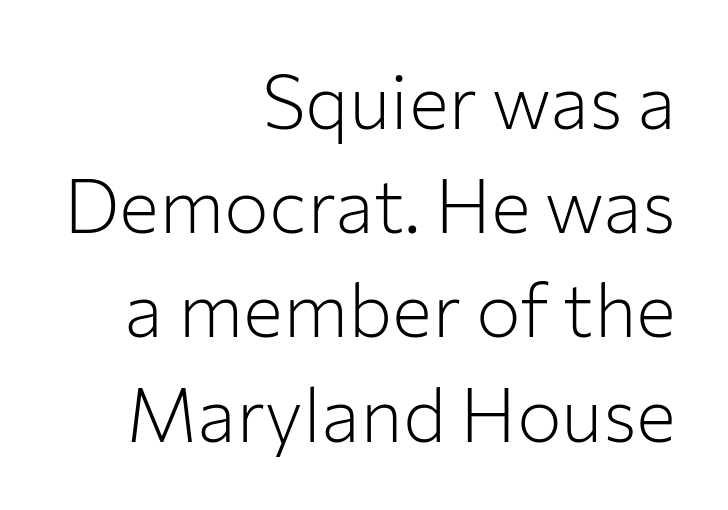
Italic: no, the glyphs are upright roman. The letters advance in unequal steps, a hallmark of proportional type. Descenders hang freely into open space. The face used here is rendered with its standard letterfit. Vertically, the passage feels balanced, rows spaced as you'd expect.
